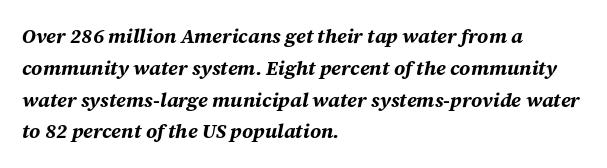
The image shows 20 px bold type, italic (leaning right); set left-aligned, normal line spacing (1.59x), normal letter spacing, not underlined.
